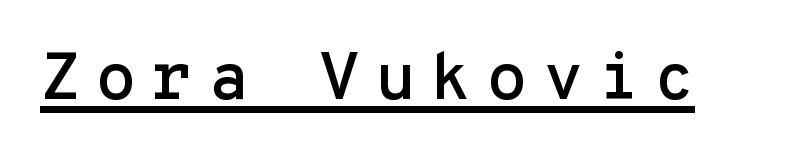
The image shows 66 px sans-serif type, upright, monospaced; set unusually wide letter spacing (+0.23 em), underlined; low stroke contrast and a medium x-height.
